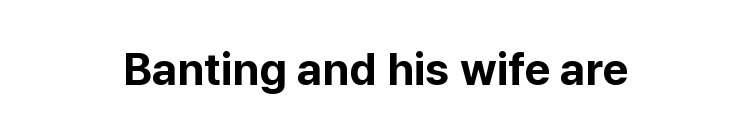
Students, note that the glyphs here touch the page at normal intervals. Varying glyph widths throughout — classic text-font behaviour. Typographically, this falls in the sans-serif category. Thick stems and heavy bowls — unmistakably bold. The letters stand straight up with perfectly vertical stems. The zone under the glyphs is completely vacant.
